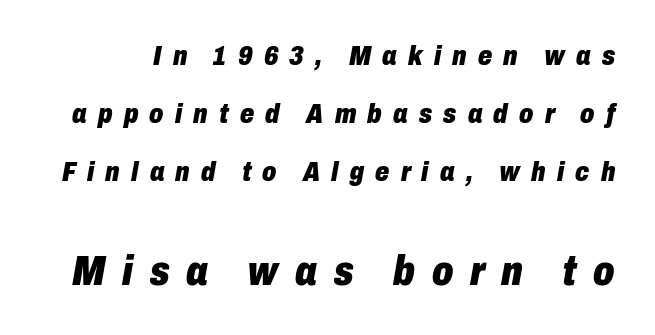
The image shows 42 px heavy, condensed type, italic (leaning right); set loose line spacing (2.08x), unusually wide letter spacing (+0.4 em), not underlined; the second (bottom) block is 1.5x larger; low stroke contrast and a medium x-height.
